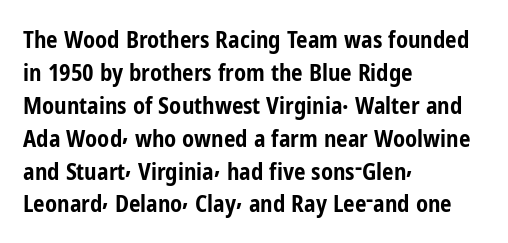
The gaps between neighbouring characters are ordinary and unremarkable. A dark, heavy texture on the line: the type is bold. Leftover space on each line is placed entirely after the last word. Reading down the column, the eye jumps a familiar distance to each next line. This is the regular roman posture of the typeface.
